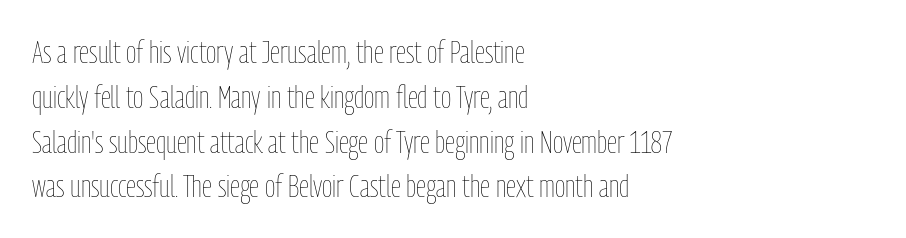
Q: Is the text bold? A: No.
Q: Is the text italic (slanted)? A: No, it is upright.
Q: Is the text underlined? A: No.
Q: How is the paragraph aligned? A: Left-aligned.
Q: Is the spacing between letters normal or unusually wide? A: Normal.
Q: Is the spacing between lines tight, normal or loose? A: Normal.
Q: Width (condensed, normal, or wide)? A: Condensed.
Q: Stroke contrast? A: Low.
Q: x-height? A: Medium.
Q: Monospaced? A: No.
